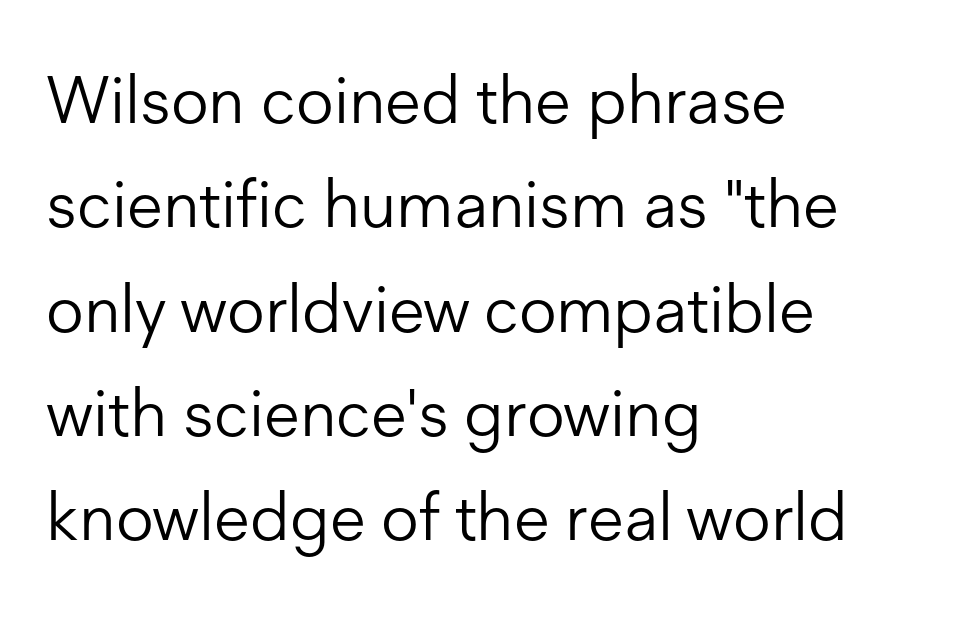
Tracking here is standard; glyphs follow each other at the usual distance. The vertical gap from one line to the next is medium. Descenders hang freely into open space. The lines are quadded left. Observe the absence of serifs on each vertical stroke in this sample. Spacing verdict: proportional, widths tailored to each character.
